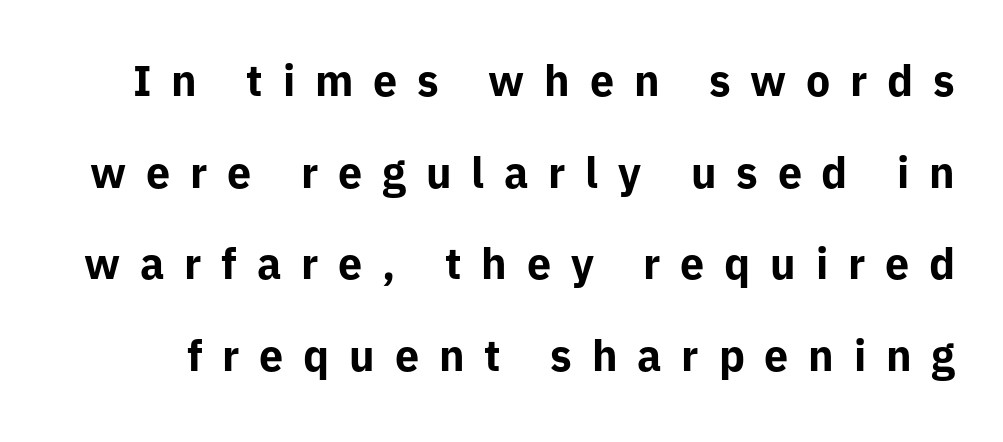
Q: Is the text bold? A: Yes.
Q: Is the text italic (slanted)? A: No, it is upright.
Q: Is the typeface a serif or a sans-serif typeface? A: Sans-serif.
Q: Is the text underlined? A: No.
Q: Is the spacing between letters normal or unusually wide? A: Unusually wide.
Q: Is the spacing between lines tight, normal or loose? A: Loose.
Q: Width (condensed, normal, or wide)? A: Normal.
Q: Stroke contrast? A: Low.
Q: x-height? A: Medium.
Q: Monospaced? A: No.
